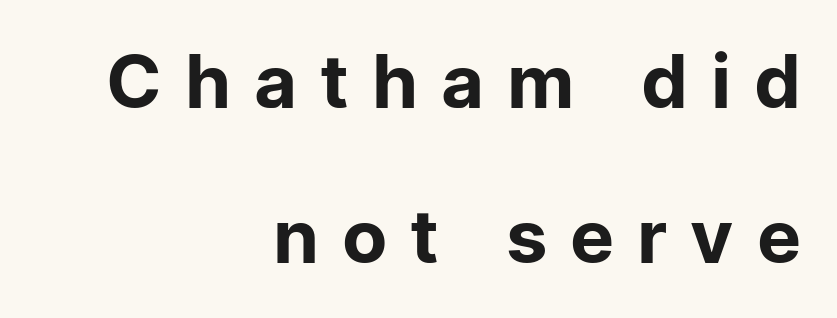
The image shows 74 px regular-weight sans-serif type, upright; set right-aligned, loose line spacing (2.1x), unusually wide letter spacing (+0.31 em), not underlined; low stroke contrast and a medium x-height.
